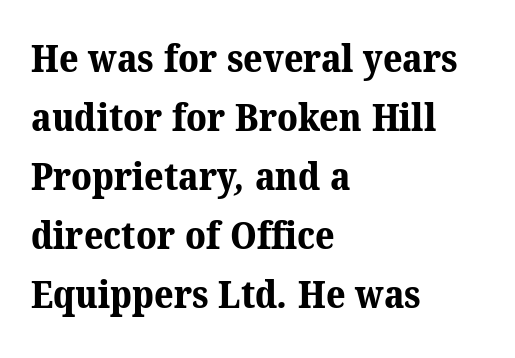
The image shows 38 px bold serif type; set left-aligned, normal line spacing (1.55x), normal letter spacing, not underlined; medium stroke contrast and a medium x-height.
